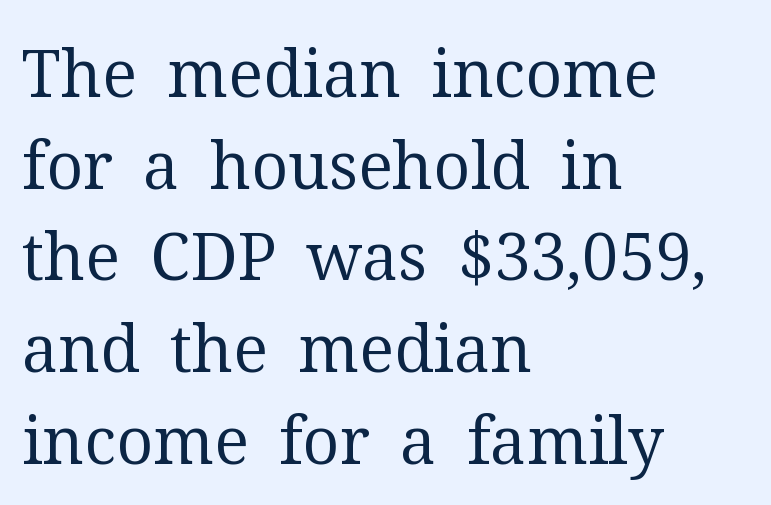
The image shows 65 px regular-weight serif type, upright; set left-aligned, normal line spacing (1.41x), normal letter spacing, not underlined; medium stroke contrast and a medium x-height.
